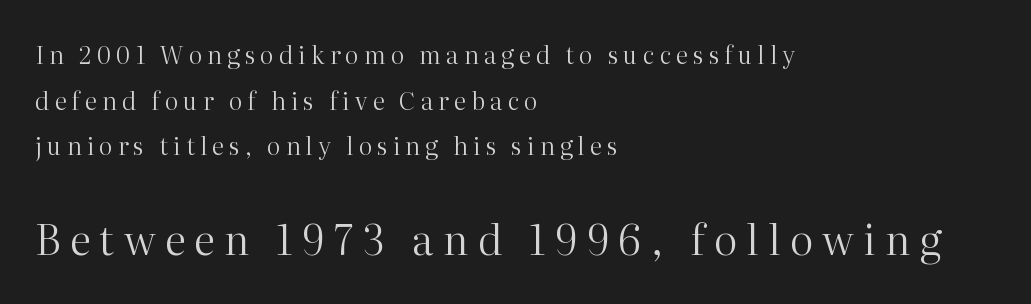
The image shows 42 px regular-weight serif type, upright; set left-aligned, loose line spacing (1.9x), unusually wide letter spacing (+0.22 em), not underlined; the second (bottom) block is 1.75x larger; high stroke contrast and a medium x-height.
